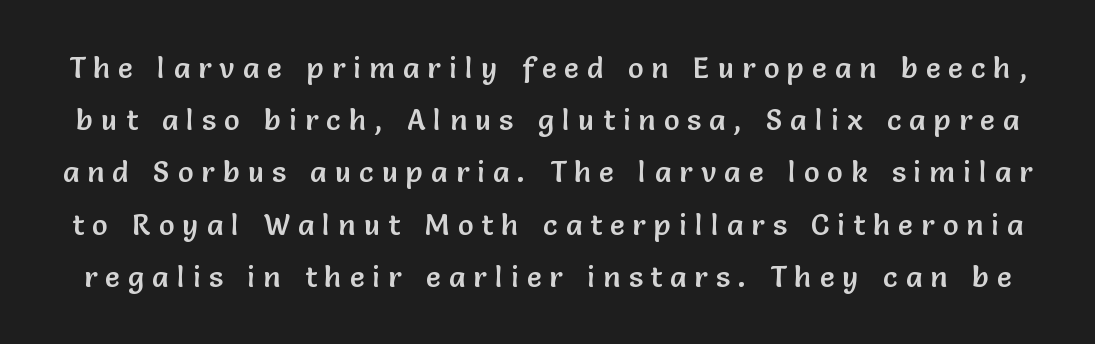
{"serif": "no", "italic": "no", "width": "normal", "stroke_contrast": "low", "x_height": "medium", "monospaced": "no", "underline": "no", "line_spacing_ratio": 1.8, "letter_spacing": "wide", "letter_spacing_em": 0.29, "glyph_px": 29}
